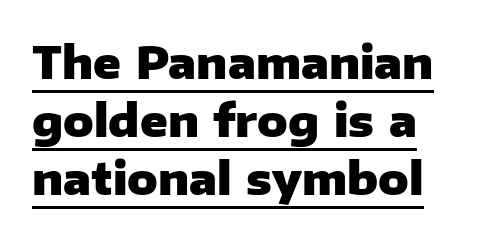
The image shows 45 px heavy sans-serif type, upright; set normal line spacing (1.29x), normal letter spacing, underlined; low stroke contrast and a medium x-height.
